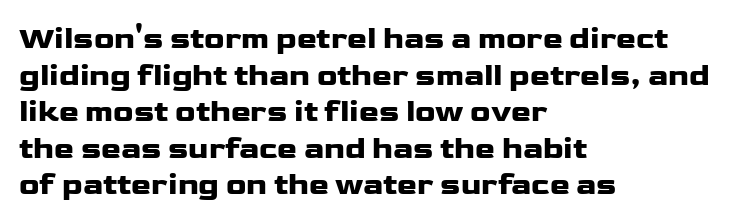
{"serif": "no", "italic": "no", "width": "wide", "stroke_contrast": "low", "x_height": "medium", "monospaced": "no", "underline": "no", "align": "left", "line_spacing_ratio": 1.22, "letter_spacing": "normal", "letter_spacing_em": 0.0, "glyph_px": 30}
